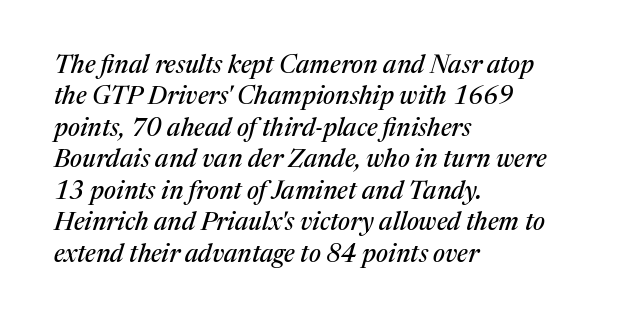
Compared with typical body copy, the letter spacing here is the same. A clean baseline with only descenders dipping below it. Regular leading. This is oblique type, the kind used for emphasis or titles. Where is the straight margin? On the left.
